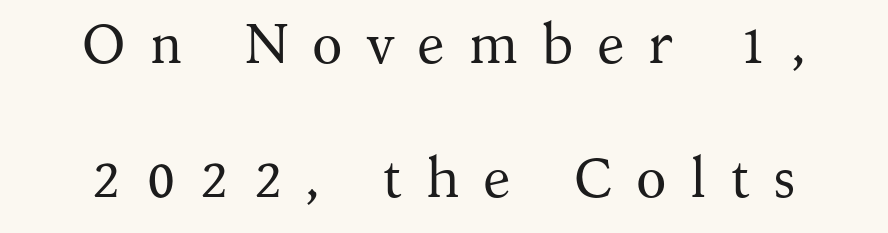
The image shows 56 px regular-weight serif type, upright; set loose line spacing (2.39x), unusually wide letter spacing (+0.42 em), not underlined; medium stroke contrast and a medium x-height.
